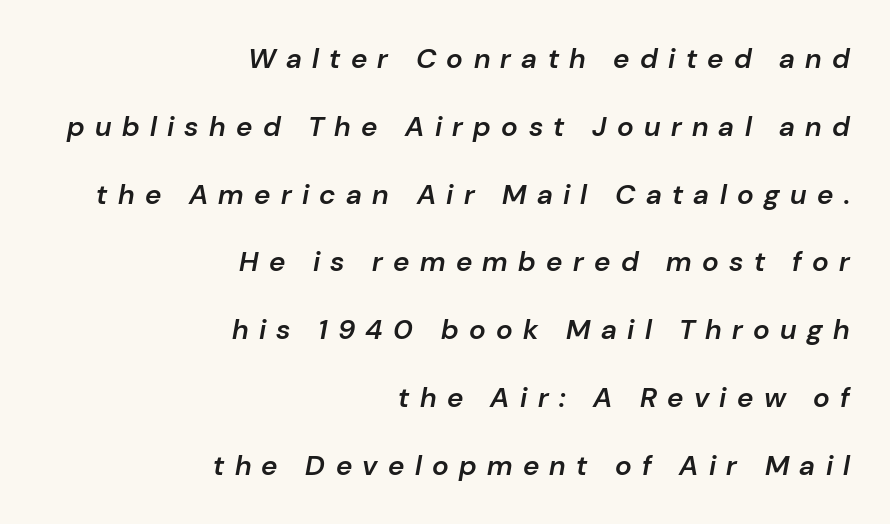
Students, observe: this is what heavily led, spacious text looks like. The string is rendered with underlining switched off. This sample uses expanded letter spacing, leaving extra air between glyphs. Is this a fixed-width face? No — the glyphs have proportional, varying widths. Characters are canted at an angle relative to the baseline's perpendicular.
